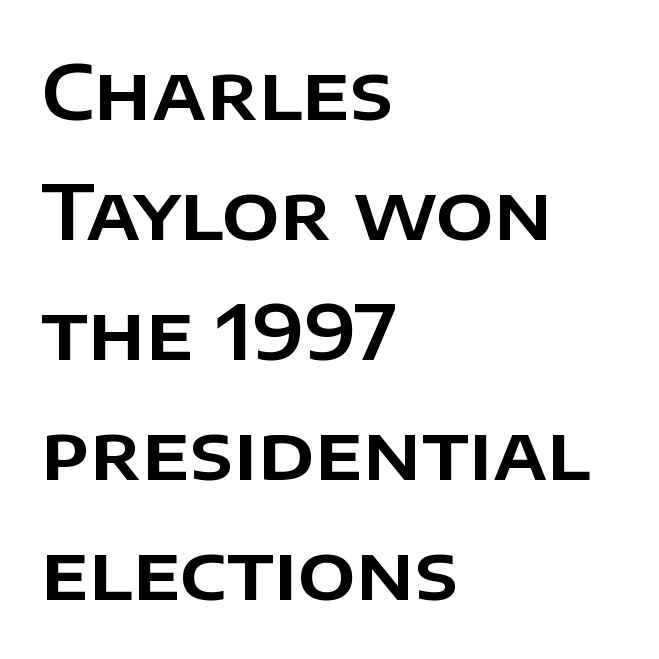
Quick note: not italic, upright. Each letter keeps its own natural width here, so spacing adapts to shape. This is sans-serif lettering, the kind often seen on screens and signage. The baseline area is clear.
